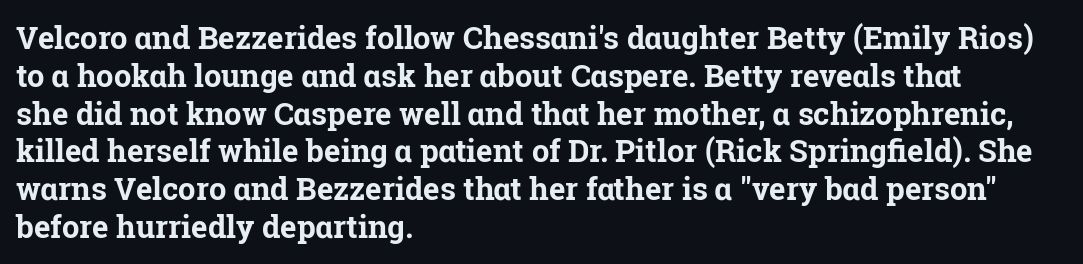
Q: Is the text bold? A: Yes.
Q: Is the text italic (slanted)? A: No, it is upright.
Q: Is the typeface a serif or a sans-serif typeface? A: Serif.
Q: Is the text underlined? A: No.
Q: How is the paragraph aligned? A: Left-aligned.
Q: Is the spacing between letters normal or unusually wide? A: Normal.
Q: Width (condensed, normal, or wide)? A: Normal.
Q: Stroke contrast? A: Low.
Q: x-height? A: Medium.
Q: Monospaced? A: No.
